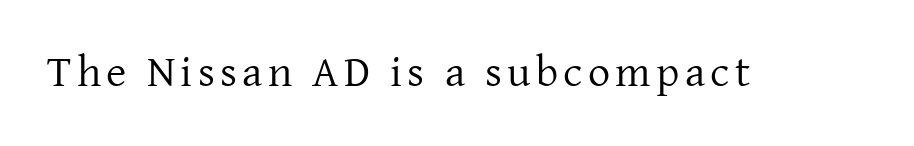
Q: Is the text bold? A: No.
Q: Is the text italic (slanted)? A: No, it is upright.
Q: Is the typeface a serif or a sans-serif typeface? A: Serif.
Q: Is the text underlined? A: No.
Q: Width (condensed, normal, or wide)? A: Normal.
Q: Stroke contrast? A: Low.
Q: x-height? A: Medium.
Q: Monospaced? A: No.
